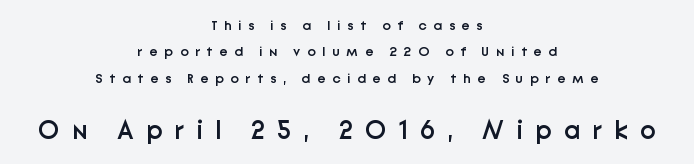
Q: Is the text bold? A: Semi-bold.
Q: Is the text italic (slanted)? A: No, it is upright.
Q: Is the text underlined? A: No.
Q: How is the paragraph aligned? A: Centered.
Q: Is the spacing between letters normal or unusually wide? A: Unusually wide.
Q: Which block of text is set in a larger size, the first (top) or the second (bottom)? A: The second (bottom) one.
